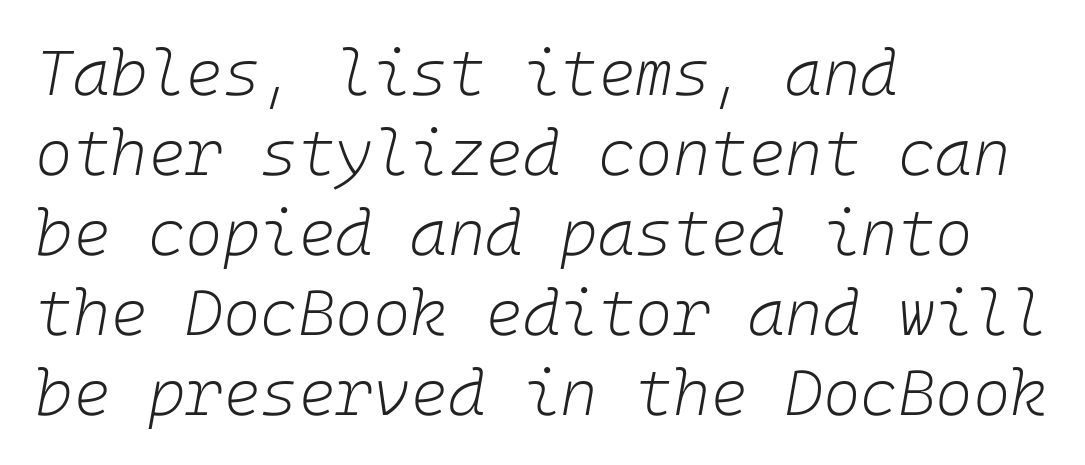
{"italic": "yes", "lean": "right", "slant_degrees": 10, "bold": "no", "weight": "light", "width": "normal", "stroke_contrast": "low", "x_height": "medium", "underline": "no", "align": "left", "line_spacing": "normal", "line_spacing_ratio": 1.25, "letter_spacing": "normal", "letter_spacing_em": 0.0, "glyph_px": 64}
